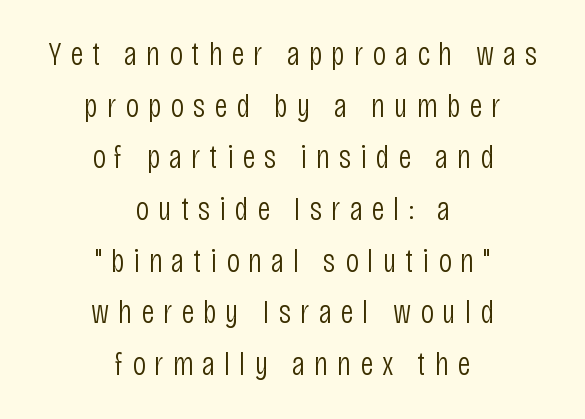
Q: Is the text bold? A: No.
Q: Is the text italic (slanted)? A: No, it is upright.
Q: Is the typeface a serif or a sans-serif typeface? A: Sans-serif.
Q: Is the text underlined? A: No.
Q: How is the paragraph aligned? A: Centered.
Q: Is the spacing between letters normal or unusually wide? A: Unusually wide.
Q: Is the spacing between lines tight, normal or loose? A: Normal.
Q: Width (condensed, normal, or wide)? A: Condensed.
Q: Stroke contrast? A: Low.
Q: x-height? A: Large.
Q: Monospaced? A: No.
